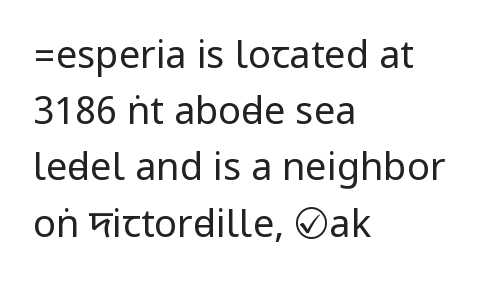
The passage shown is not underscored anywhere. The specimen reads as upright at a glance. Weight: in the light-to-regular range. The paragraph shown leans on its left margin. Here the glyphs are tracked normally, forming tight word shapes.
